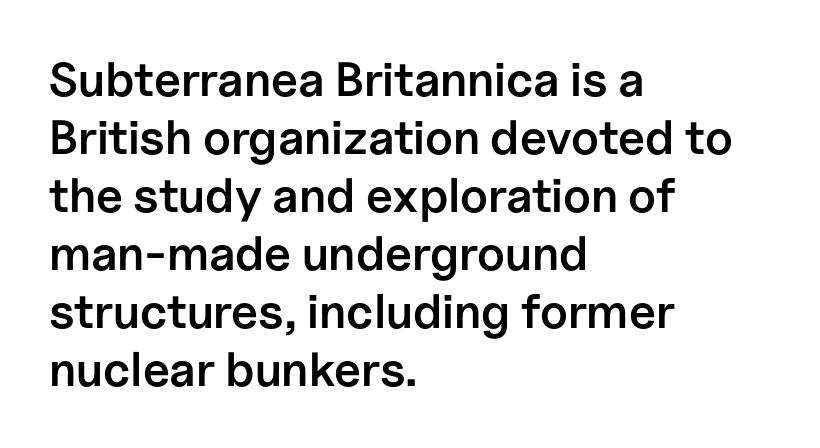
The image shows 48 px semibold sans-serif type, upright; set left-aligned, line spacing 1.21x, normal letter spacing, not underlined; low stroke contrast and a medium x-height.
